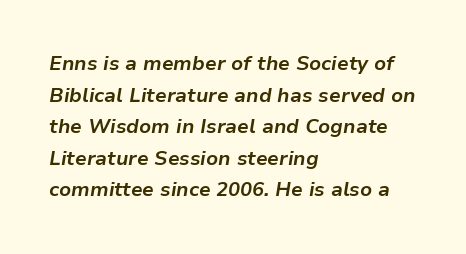
The image shows 20 px bold type, italic (leaning right); set left-aligned, normal line spacing (1.58x), normal letter spacing, not underlined.
